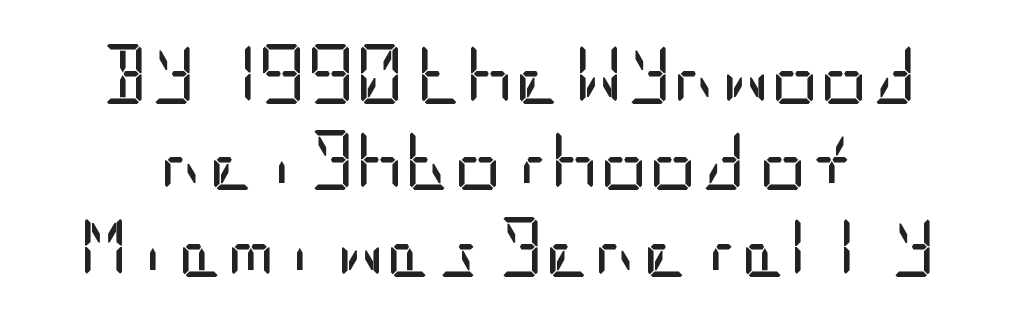
{"serif": "no", "italic": "no", "bold": "no", "weight": "regular", "width": "condensed", "stroke_contrast": "low", "x_height": "large", "underline": "no", "line_spacing": "normal", "line_spacing_ratio": 1.44, "letter_spacing": "normal", "letter_spacing_em": 0.0, "glyph_px": 60}
